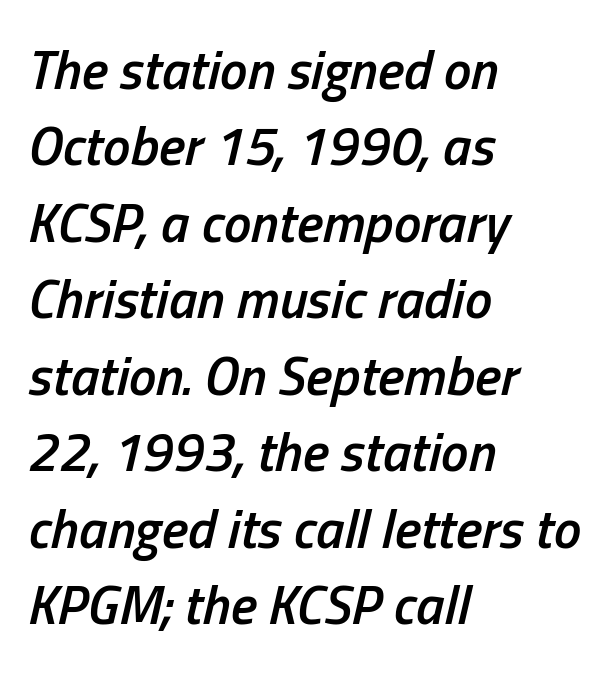
The words here are not underlined. Notice how descenders clear the ascenders below comfortably — that's standard leading. Emphasis by weight is partial: semibold. The tracking reads as untouched default to a designer's eye. Every character sits at an angle, as italics do.
